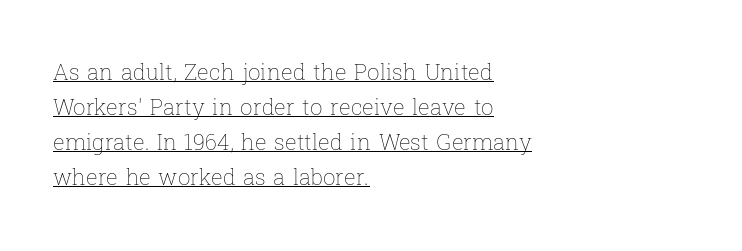
Every character sits straight up, as roman type does. The strokes are not fattened; the text isn't bold. The rows are spaced the way most documents space them. There is no visible air inserted between adjacent glyphs. Emphasis is given by a line drawn under the lettering.
